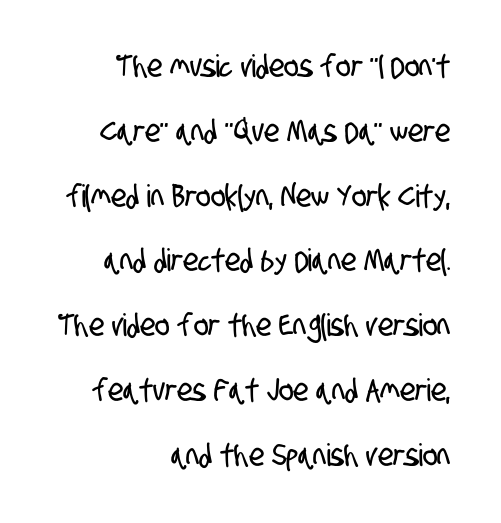
Q: Is the typeface a serif or a sans-serif typeface? A: Sans-serif.
Q: Is the text underlined? A: No.
Q: How is the paragraph aligned? A: Right-aligned.
Q: Is the spacing between letters normal or unusually wide? A: Normal.
Q: Is the spacing between lines tight, normal or loose? A: Loose.
Q: Width (condensed, normal, or wide)? A: Condensed.
Q: Stroke contrast? A: Low.
Q: x-height? A: Large.
Q: Monospaced? A: No.
